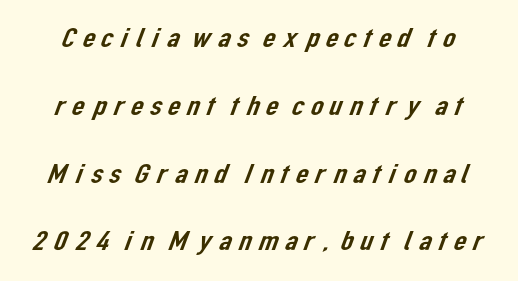
Q: Is the typeface a serif or a sans-serif typeface? A: Sans-serif.
Q: Is the text underlined? A: No.
Q: Is the spacing between lines tight, normal or loose? A: Loose.
Q: Width (condensed, normal, or wide)? A: Normal.
Q: Stroke contrast? A: Low.
Q: x-height? A: Medium.
Q: Monospaced? A: No.
